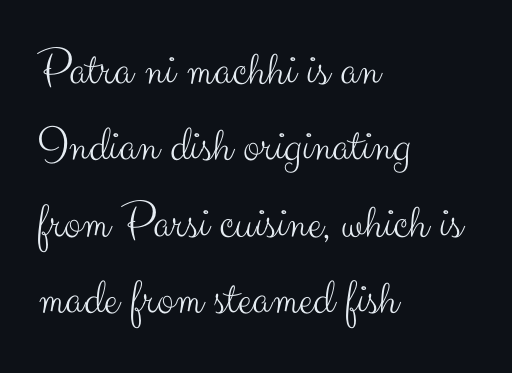
The face used here is proportionally spaced, like ordinary book or web type. How would I describe the line gaps? Plain and ordinary. Letter spacing: default. This sample is left-justified, so line endings fall wherever the words run out. Bold? No — there's no thickening of the strokes.
